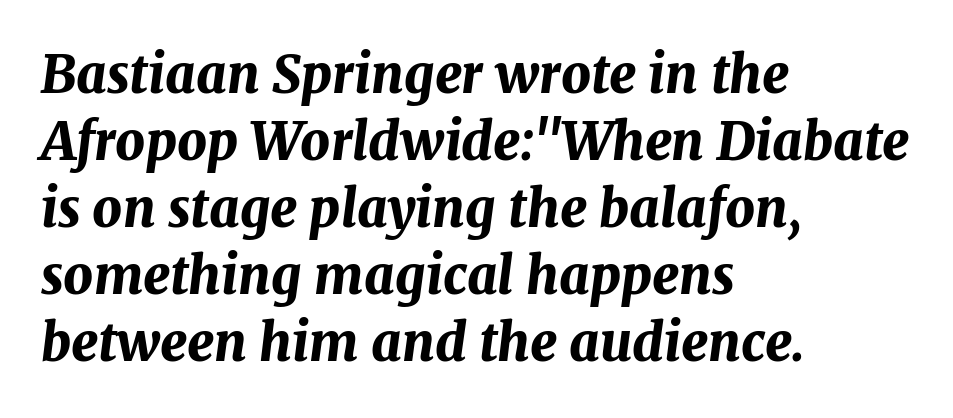
Is this a fixed-width face? No — the glyphs have proportional, varying widths. Interline gaps are of average width in this sample. These words are printed bold, with thick strokes throughout. Every character sits at an angle, as italics do. Each line starts at the same left margin while the right side varies.
